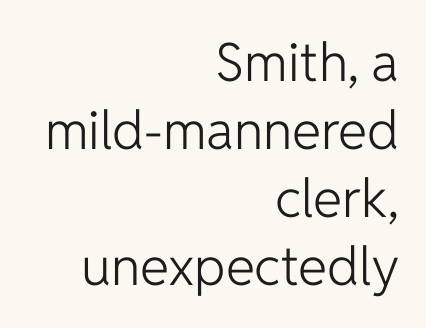
Has an underline been added? It has not. Do the characters align in a grid? No, the font is proportional. Nothing unusual about the tracking: characters are spaced as the font intends. Nope, no serifs anywhere on these letters. Think standard paragraph weight, or any step lighter than that.
